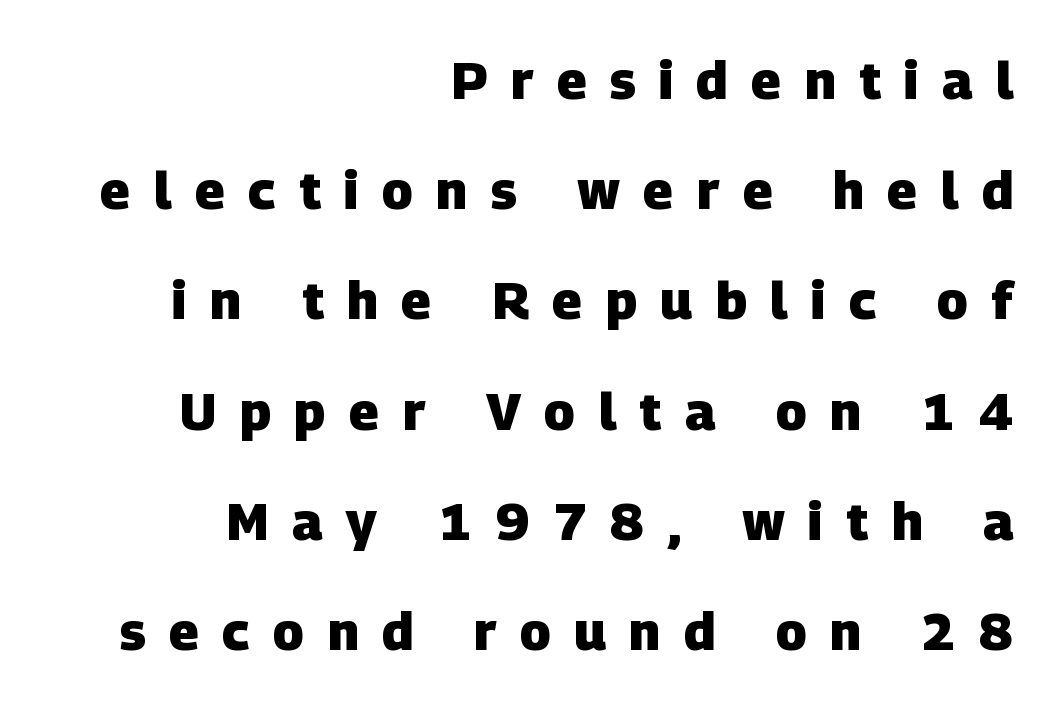
The image shows 52 px heavy sans-serif type; set right-aligned, loose line spacing (2.12x), unusually wide letter spacing (+0.45 em), not underlined; low stroke contrast and a large x-height.
